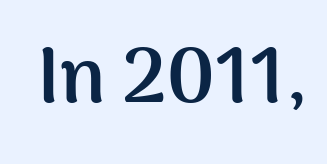
{"serif": "no", "italic": "no", "bold": "yes", "weight": "semibold", "width": "normal", "stroke_contrast": "medium", "x_height": "medium", "monospaced": "no", "underline": "no", "letter_spacing": "normal", "letter_spacing_em": 0.0, "glyph_px": 78}
